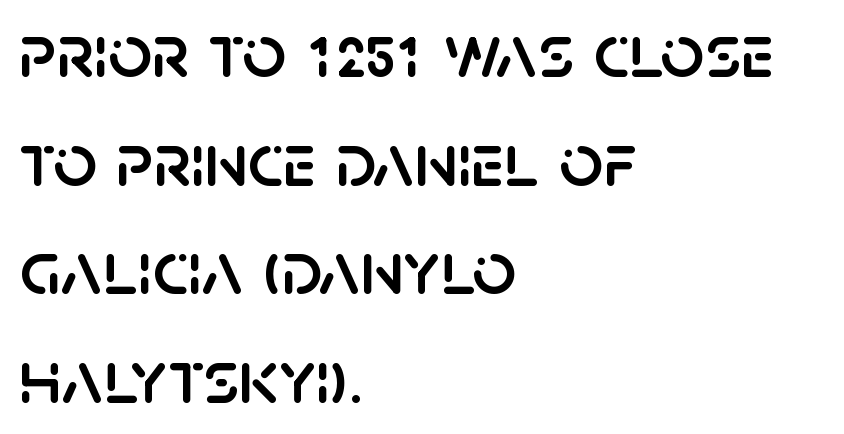
The image shows 77 px sans-serif type, upright; set left-aligned, normal line spacing (1.41x), normal letter spacing, not underlined; low stroke contrast and a large x-height.
